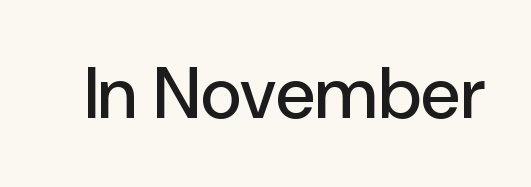
Q: Is the text italic (slanted)? A: No, it is upright.
Q: Is the typeface a serif or a sans-serif typeface? A: Sans-serif.
Q: Is the text underlined? A: No.
Q: Is the spacing between letters normal or unusually wide? A: Normal.
Q: Width (condensed, normal, or wide)? A: Normal.
Q: Stroke contrast? A: Low.
Q: x-height? A: Medium.
Q: Monospaced? A: No.
